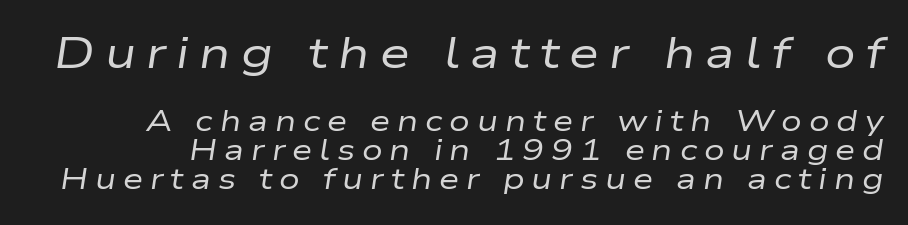
The image shows 43 px regular-weight, wide type, italic (leaning right); set tight line spacing (1.0x), unusually wide letter spacing (+0.24 em), not underlined; the first (top) block is 1.48x larger; low stroke contrast and a medium x-height.
